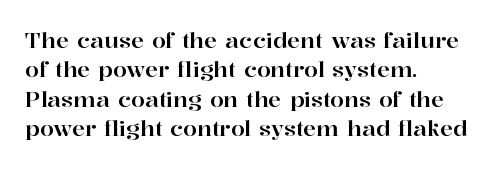
Reading down the block, your eye returns to a fixed left position each line. The type sits square on the baseline with zero lean. The space directly below the letters is spotless. Notice how descenders clear the ascenders below comfortably — that's standard leading. Each word holds together tightly as a unit, with standard inter-letter gaps.
